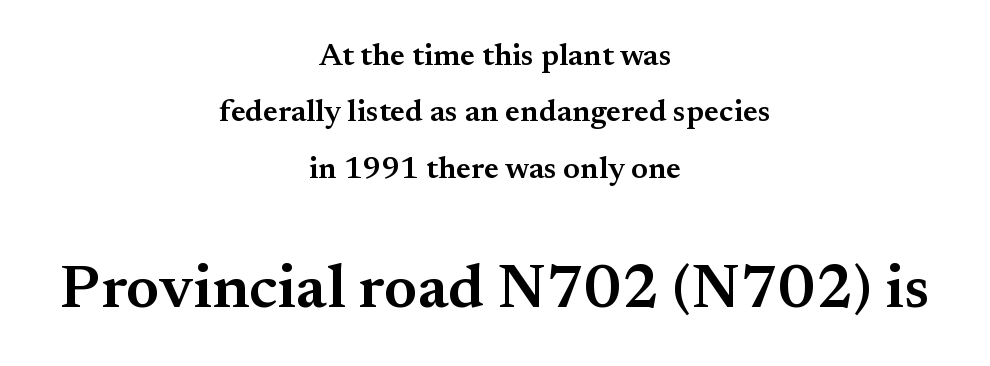
Q: Is the text bold? A: Semi-bold.
Q: Is the text italic (slanted)? A: No, it is upright.
Q: Is the typeface a serif or a sans-serif typeface? A: Serif.
Q: Is the text underlined? A: No.
Q: How is the paragraph aligned? A: Centered.
Q: Is the spacing between letters normal or unusually wide? A: Normal.
Q: Which block of text is set in a larger size, the first (top) or the second (bottom)? A: The second (bottom) one.
Q: Width (condensed, normal, or wide)? A: Normal.
Q: Stroke contrast? A: Medium.
Q: x-height? A: Small.
Q: Monospaced? A: No.
